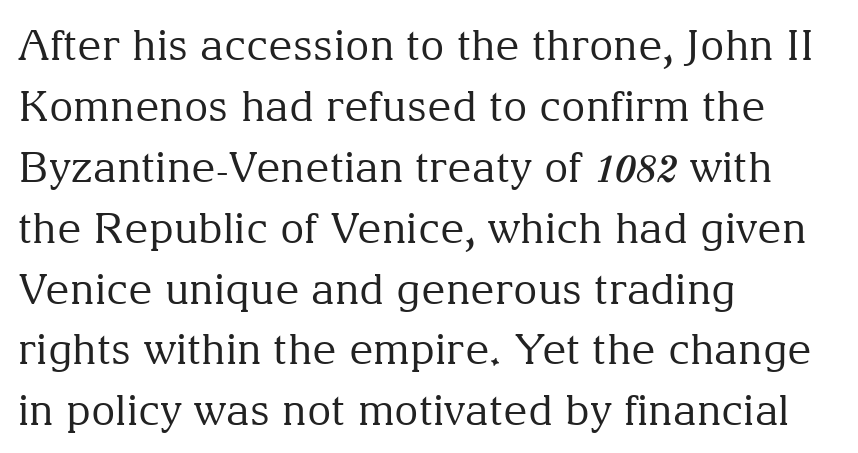
The image shows 42 px regular-weight serif type, upright; set left-aligned, normal line spacing (1.45x), normal letter spacing, not underlined; medium stroke contrast and a medium x-height.
